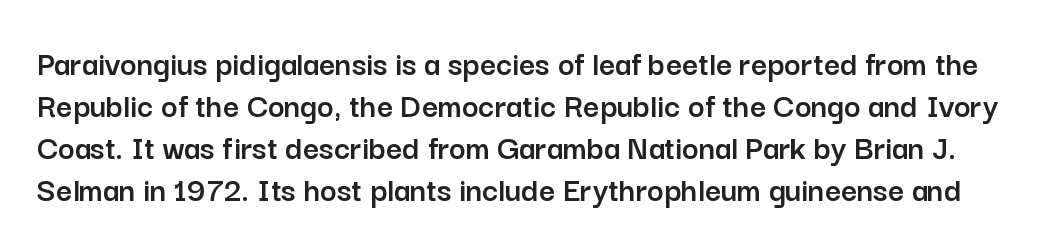
The image shows 35 px sans-serif type, upright; set line spacing 1.2x, normal letter spacing, not underlined; low stroke contrast and a medium x-height.
